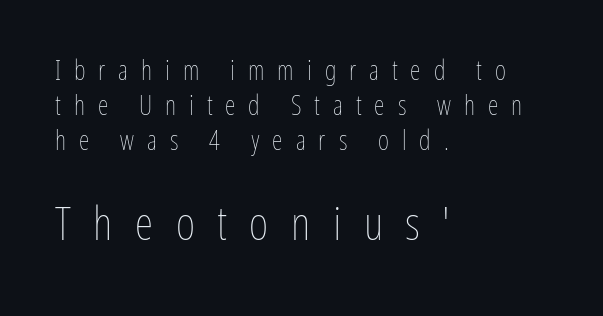
{"italic": "no", "bold": "no", "weight": "thin", "width": "condensed", "stroke_contrast": "low", "x_height": "medium", "monospaced": "no", "underline": "no", "align": "left", "line_spacing": "normal", "line_spacing_ratio": 1.29, "letter_spacing": "wide", "letter_spacing_em": 0.48, "larger_block": "second", "size_ratio": 1.74, "glyph_px": 47}
